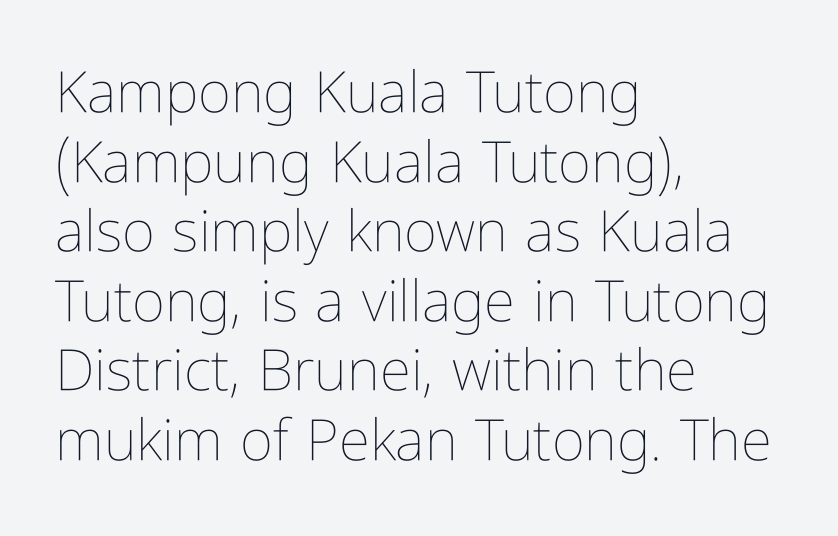
The image shows 57 px thin, condensed type, upright; set left-aligned, line spacing 1.22x, normal letter spacing, not underlined; low stroke contrast and a medium x-height.
